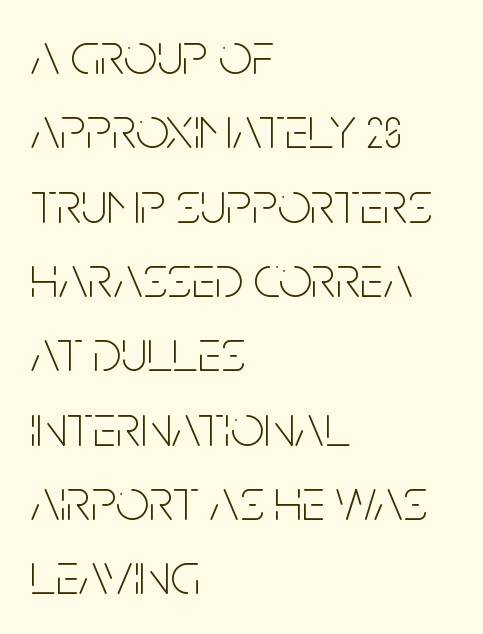
Typeset ragged right — the left edge is the straight one. You could not count columns in this text — the font is proportionally spaced. Regarding leading, the lines here are spaced in the standard way. Compared with typical body copy, the letter spacing here is the same.
